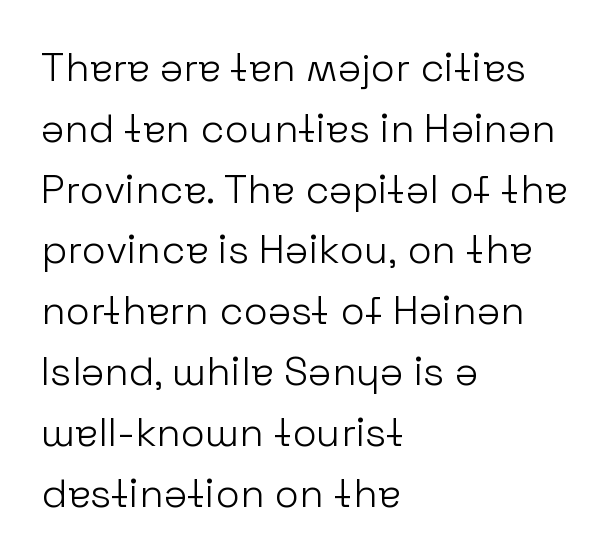
The image shows 40 px light sans-serif type, upright; set left-aligned, normal line spacing (1.52x), normal letter spacing, not underlined; low stroke contrast and a medium x-height.
